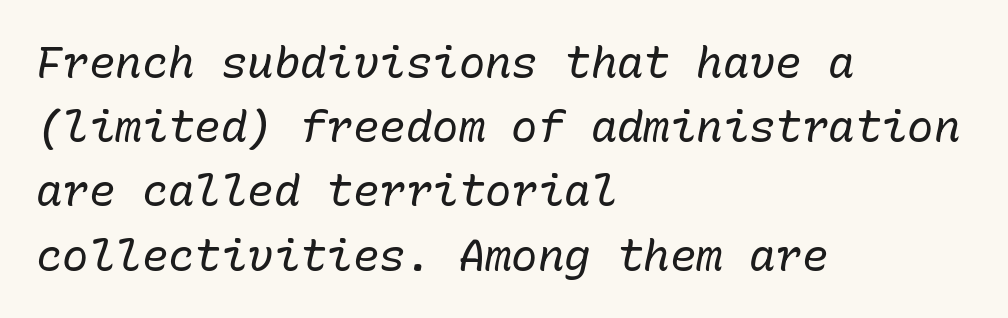
{"italic": "yes", "lean": "right", "slant_degrees": 10, "bold": "no", "weight": "regular", "width": "normal", "stroke_contrast": "low", "x_height": "medium", "monospaced": "yes", "underline": "no", "align": "left", "line_spacing": "normal", "line_spacing_ratio": 1.46, "letter_spacing": "normal", "letter_spacing_em": 0.0, "glyph_px": 44}
